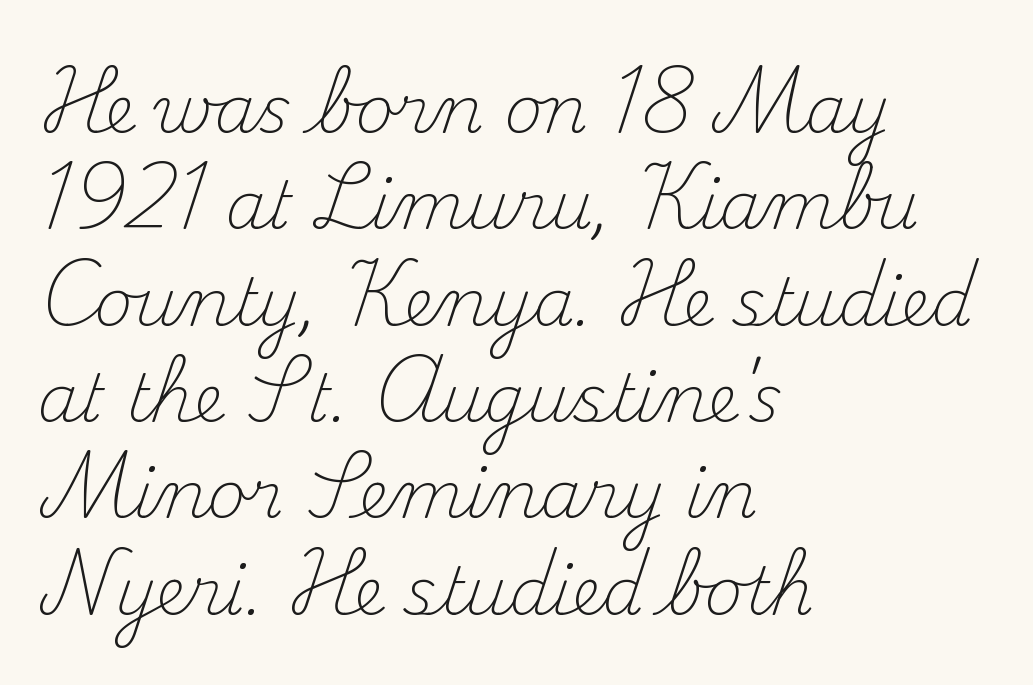
Q: Is the text bold? A: No.
Q: Is the text italic (slanted)? A: Yes.
Q: Is the typeface a serif or a sans-serif typeface? A: Serif.
Q: Is the text underlined? A: No.
Q: How is the paragraph aligned? A: Left-aligned.
Q: Is the spacing between letters normal or unusually wide? A: Normal.
Q: Is the spacing between lines tight, normal or loose? A: Normal.
Q: Width (condensed, normal, or wide)? A: Normal.
Q: Stroke contrast? A: Medium.
Q: x-height? A: Small.
Q: Monospaced? A: No.
